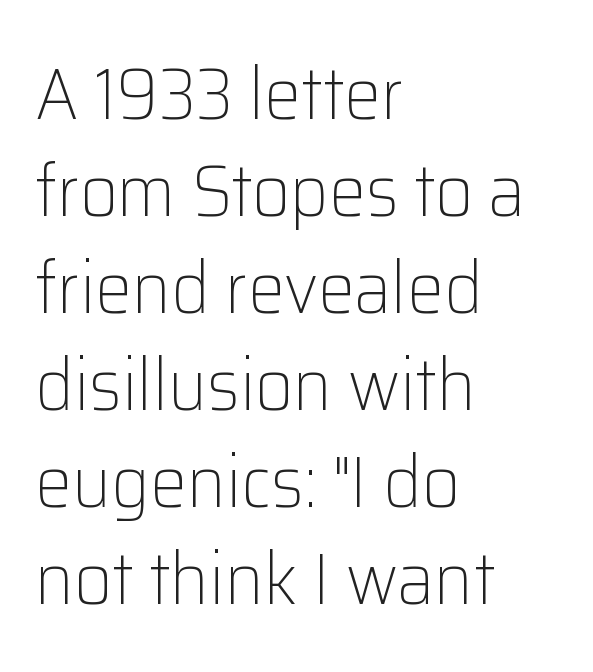
Weight class: somewhere from thin through regular. Varying glyph widths throughout — classic text-font behaviour. The lines are quadded left. Unlike italic type, these characters show no tilt at all. The line texture is even and compact thanks to regular tracking. The baseline area is clear.
